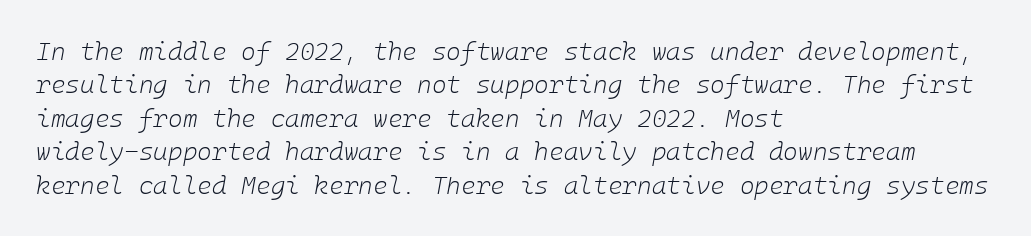
{"italic": "yes", "lean": "right", "slant_degrees": 10, "bold": "no", "underline": "no", "align": "left", "line_spacing": "normal", "line_spacing_ratio": 1.34, "letter_spacing": "normal", "letter_spacing_em": 0.0, "glyph_px": 25}
